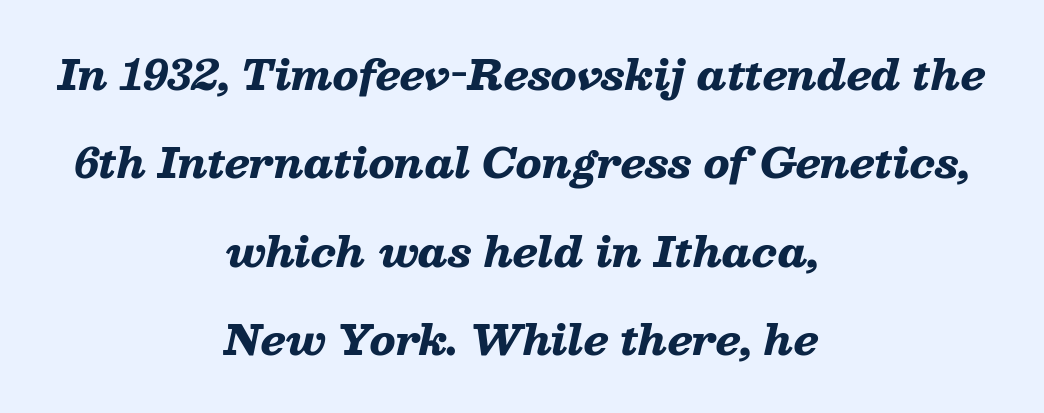
Q: Is the text bold? A: Yes.
Q: Is the text italic (slanted)? A: Yes, it leans right by about 13 degrees.
Q: Is the text underlined? A: No.
Q: How is the paragraph aligned? A: Centered.
Q: Is the spacing between letters normal or unusually wide? A: Normal.
Q: Is the spacing between lines tight, normal or loose? A: Loose.
Q: Width (condensed, normal, or wide)? A: Wide.
Q: Stroke contrast? A: Low.
Q: x-height? A: Medium.
Q: Monospaced? A: No.
